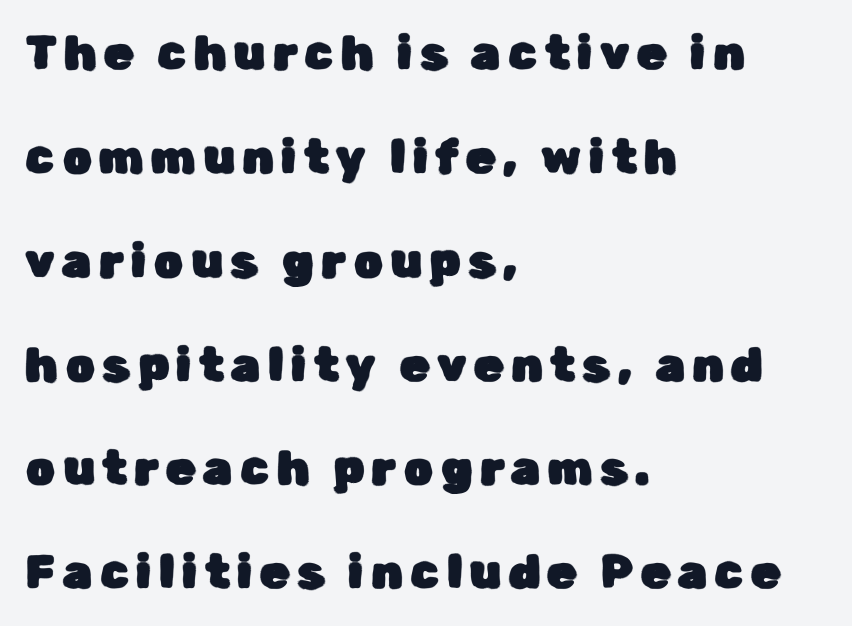
Serif or sans? Sans — the stroke terminals are bare. Underlining? Definitely not there. The passage shown is typed in a proportional face where columns would drift. Left-aligned paragraph, ragged on the right. Italic? Not at all — the glyphs are vertical. Regarding leading, the lines here are spaced well apart.
